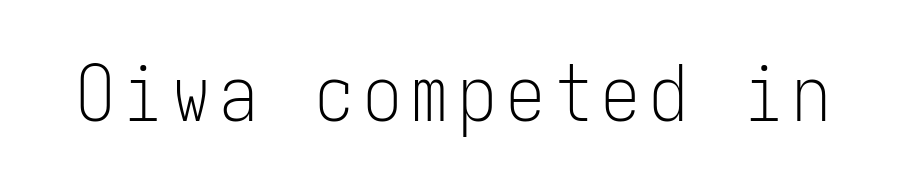
The image shows 77 px light, condensed sans-serif type, upright; set not underlined; low stroke contrast and a medium x-height.
